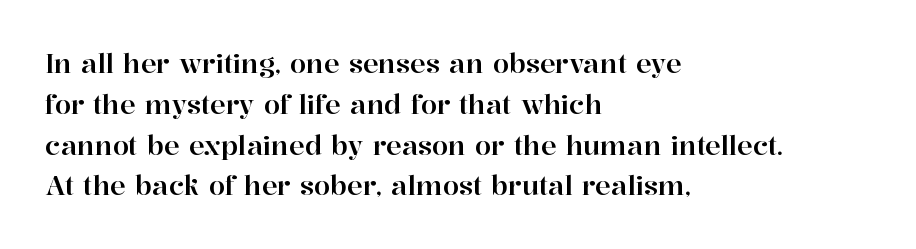
{"italic": "no", "underline": "no", "align": "left", "line_spacing": "normal", "line_spacing_ratio": 1.57, "letter_spacing": "normal", "letter_spacing_em": 0.0, "glyph_px": 26}
